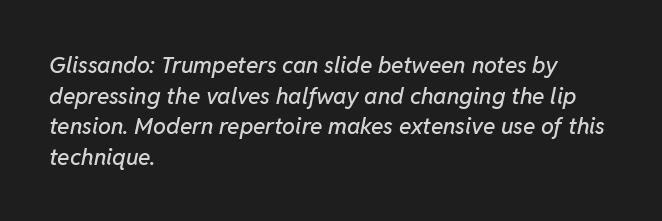
Q: Is the text italic (slanted)? A: Yes, it leans right by about 11 degrees.
Q: Is the text underlined? A: No.
Q: How is the paragraph aligned? A: Left-aligned.
Q: Is the spacing between letters normal or unusually wide? A: Normal.
Q: Is the spacing between lines tight, normal or loose? A: Normal.
